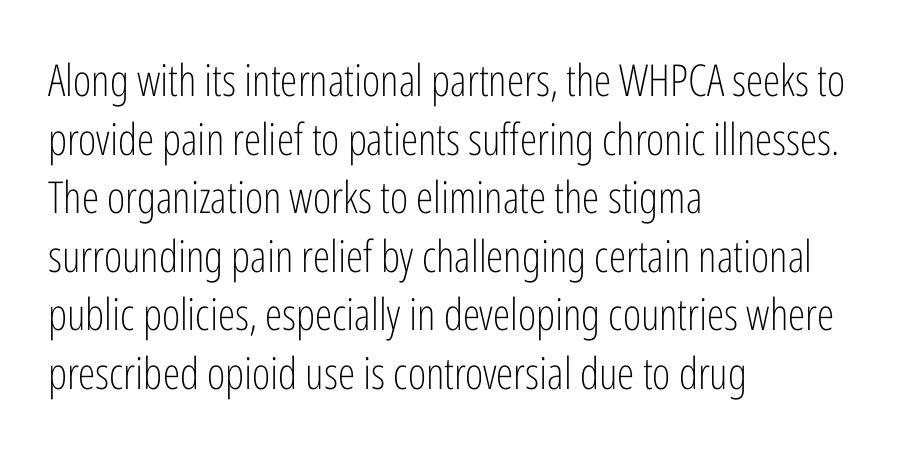
The image shows 44 px light, condensed sans-serif type, upright; set left-aligned, normal line spacing (1.33x), normal letter spacing, not underlined; low stroke contrast and a medium x-height.
